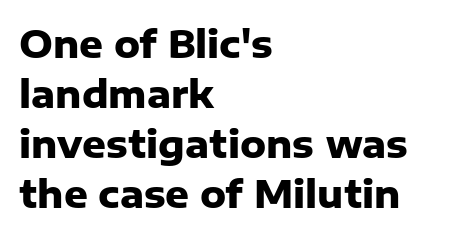
Is this a sans? Yes — the strokes have no serifs. Caption: bold face, heavy strokes. Characters follow at the spacing the type designer built in. Does the lettering tilt? It doesn't — this is upright. Glance below the letters and you will spot only blank space.
